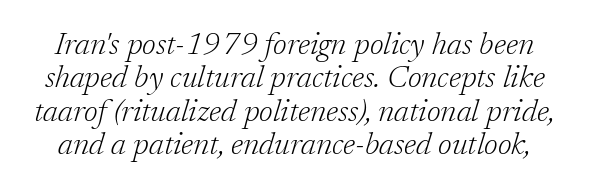
{"serif": "yes", "italic": "yes", "lean": "right", "slant_degrees": 17, "bold": "no", "weight": "light", "width": "normal", "stroke_contrast": "low", "x_height": "medium", "monospaced": "no", "underline": "no", "line_spacing": "tight", "line_spacing_ratio": 1.08, "letter_spacing": "normal", "letter_spacing_em": 0.0, "glyph_px": 31}
